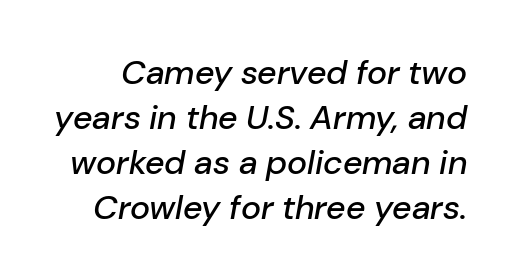
You can tell it's italic because the verticals aren't actually vertical. The block of text has a typical density, with ordinary space between rows. Default kerning and tracking; the words read as compact shapes. Proportional: the letters do not fall into vertical columns. Glance below the letters and you will spot only blank space.
